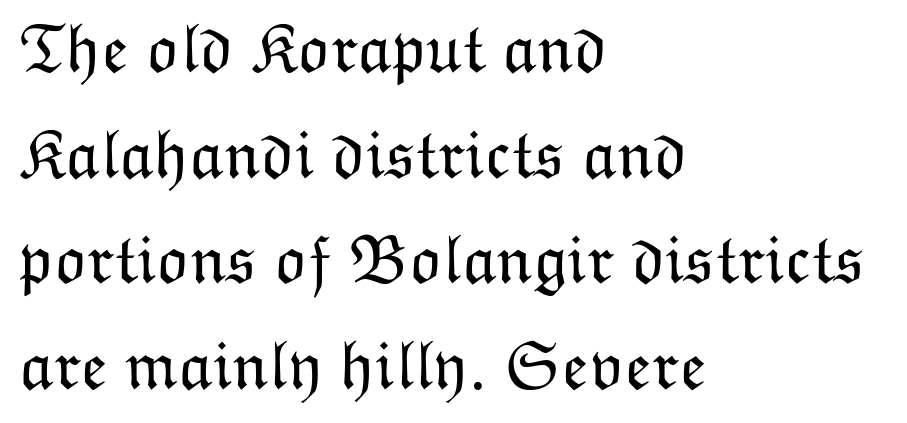
The image shows 69 px light type, upright; set left-aligned, normal line spacing (1.53x), normal letter spacing, not underlined; low stroke contrast and a medium x-height.
